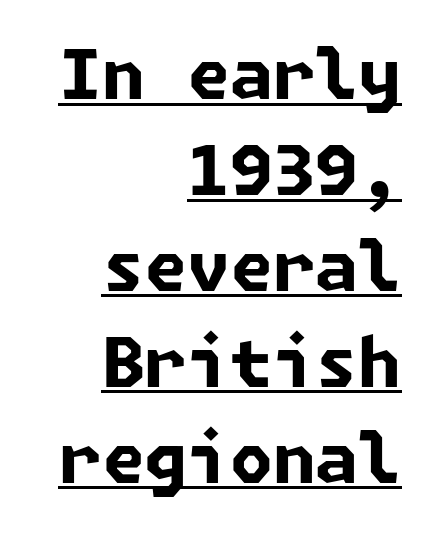
Line spacing here is normal. You'd pick this weight for a headline — it's a proper bold. The rendering keeps characters at their native spacing. Looks like someone drew a line under every word here. Visually the block forms a straight wall on the right and a jagged coastline on the left.
